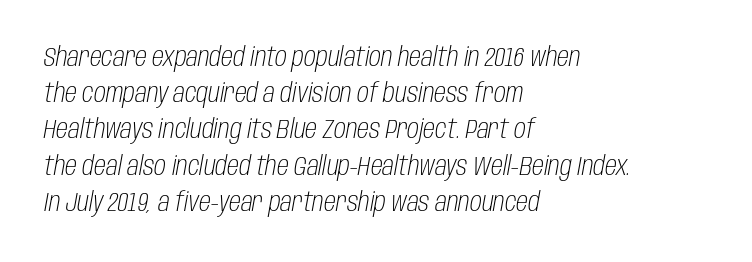
{"italic": "yes", "lean": "right", "slant_degrees": 10, "bold": "no", "underline": "no", "align": "left", "line_spacing": "normal", "line_spacing_ratio": 1.34, "letter_spacing": "normal", "letter_spacing_em": 0.0, "glyph_px": 27}
